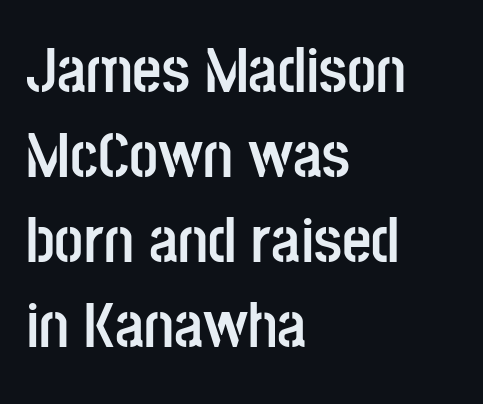
The image shows 64 px semibold, condensed sans-serif type, upright; set left-aligned, normal line spacing (1.33x), normal letter spacing, not underlined; low stroke contrast and a large x-height.
